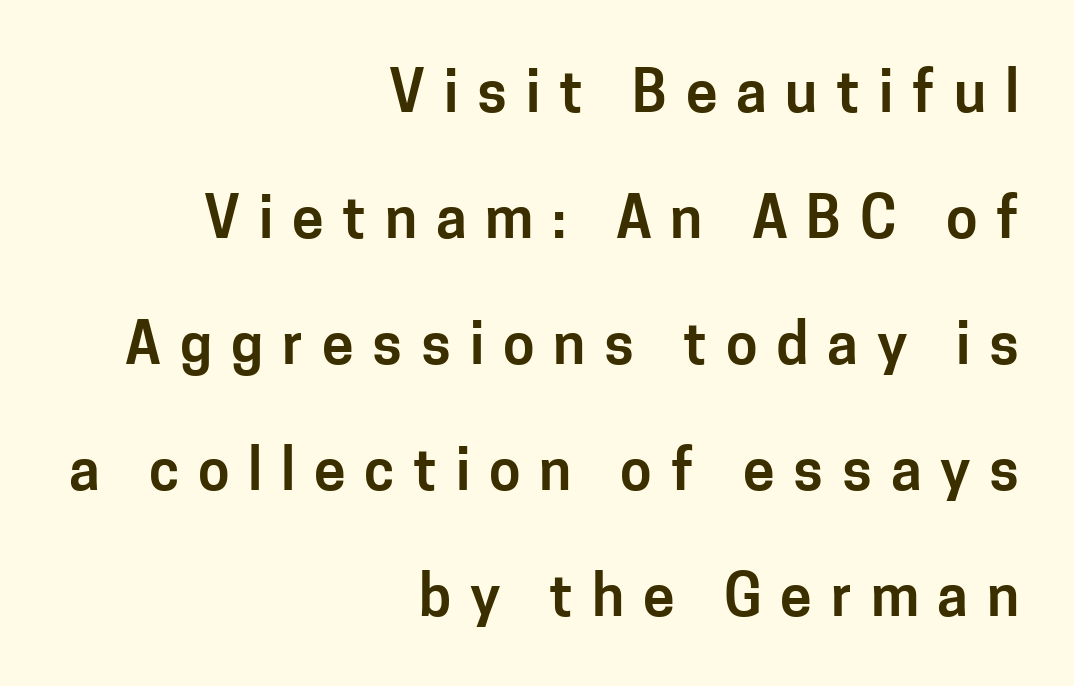
Nothing sits at the stroke ends, so this counts as sans-serif. Loosely led — the rows are spread out. Type without underlining. Each letter keeps its own natural width here, so spacing adapts to shape. In terms of posture, this sample is upright.
